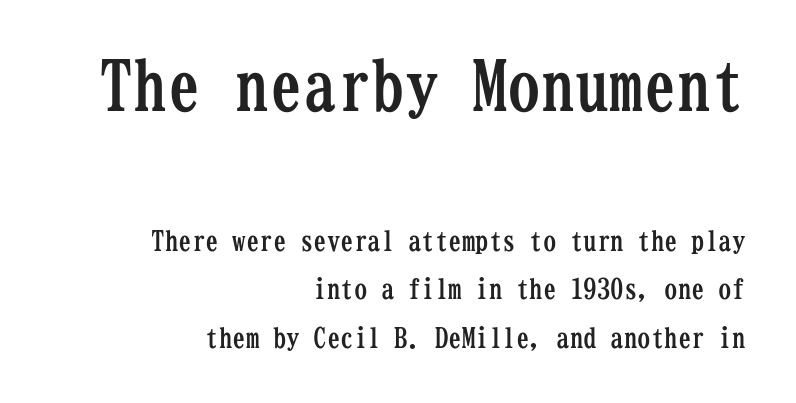
{"serif": "yes", "italic": "no", "bold": "yes", "weight": "semibold", "width": "condensed", "stroke_contrast": "low", "x_height": "medium", "monospaced": "yes", "underline": "no", "align": "right", "line_spacing_ratio": 1.79, "letter_spacing": "normal", "letter_spacing_em": 0.0, "larger_block": "first", "size_ratio": 2.52, "glyph_px": 68}
